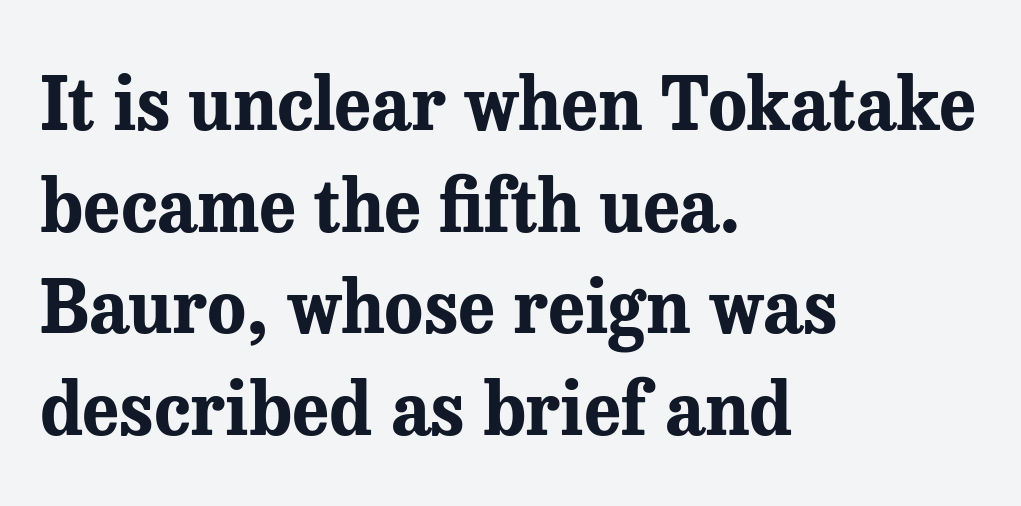
{"serif": "yes", "italic": "no", "bold": "yes", "weight": "bold", "width": "normal", "stroke_contrast": "medium", "x_height": "medium", "monospaced": "no", "underline": "no", "align": "left", "line_spacing": "normal", "line_spacing_ratio": 1.41, "letter_spacing": "normal", "letter_spacing_em": 0.0, "glyph_px": 72}
